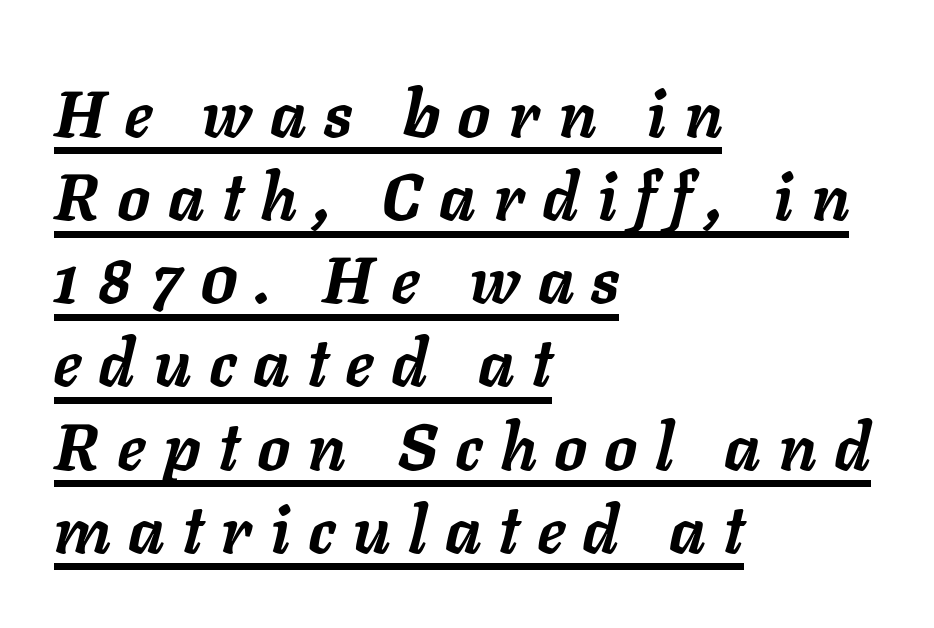
The image shows 66 px semibold type, italic (leaning right); set left-aligned, normal line spacing (1.26x), unusually wide letter spacing (+0.29 em), underlined; low stroke contrast and a medium x-height.
